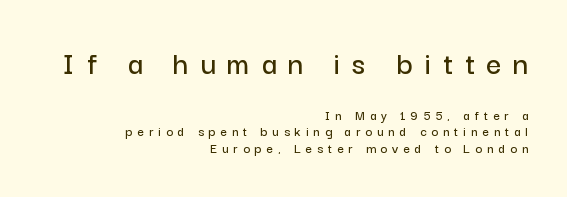
The image shows 33 px sans-serif type, upright; set right-aligned, line spacing 1.19x, unusually wide letter spacing (+0.36 em), not underlined; the first (top) block is 2.36x larger; low stroke contrast and a medium x-height.
